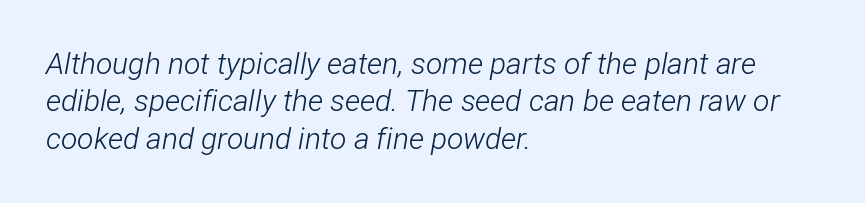
The image shows 30 px light, condensed type, italic (leaning right); set left-aligned, normal line spacing (1.25x), normal letter spacing, not underlined; low stroke contrast and a medium x-height.
